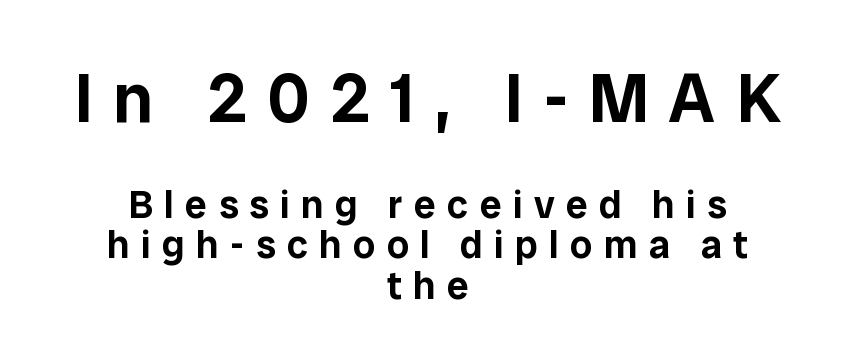
The image shows 69 px sans-serif type, upright; set centered, tight line spacing (1.03x), unusually wide letter spacing (+0.29 em), not underlined; the first (top) block is 1.77x larger; low stroke contrast and a medium x-height.
